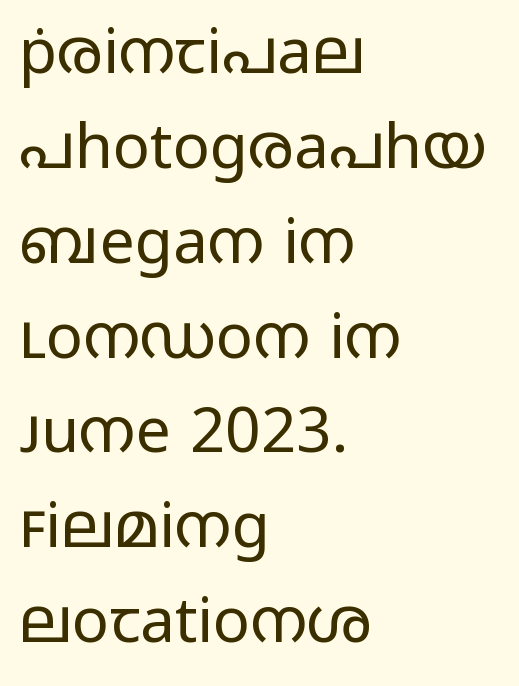
The image shows 62 px regular-weight, wide sans-serif type, upright; set left-aligned, normal line spacing (1.53x), normal letter spacing, not underlined; low stroke contrast and a medium x-height.
